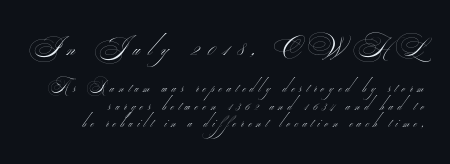
Q: Is the text bold? A: No.
Q: Is the text underlined? A: No.
Q: Is the spacing between letters normal or unusually wide? A: Unusually wide.
Q: Which block of text is set in a larger size, the first (top) or the second (bottom)? A: The first (top) one.
